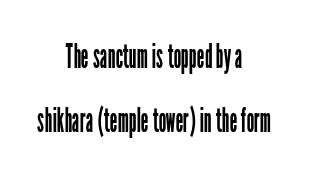
Q: Is the text bold? A: No.
Q: Is the text italic (slanted)? A: No, it is upright.
Q: Is the typeface a serif or a sans-serif typeface? A: Sans-serif.
Q: Is the text underlined? A: No.
Q: How is the paragraph aligned? A: Centered.
Q: Is the spacing between letters normal or unusually wide? A: Normal.
Q: Width (condensed, normal, or wide)? A: Condensed.
Q: Stroke contrast? A: Low.
Q: x-height? A: Medium.
Q: Monospaced? A: No.
